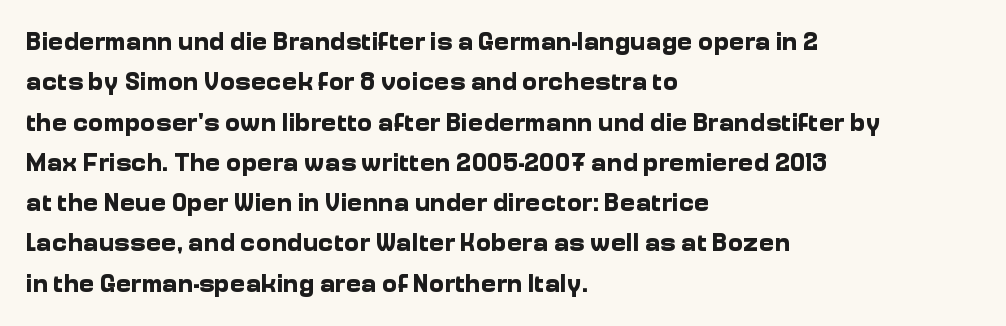
A classic flush-left, rag-right setting is used for this passage. Rows of type keep a routine distance in the vertical direction. Descenders are the only things crossing below the line. The strokes are fattened all the way to bold. Tracking value appears to be zero — textbook default spacing.
